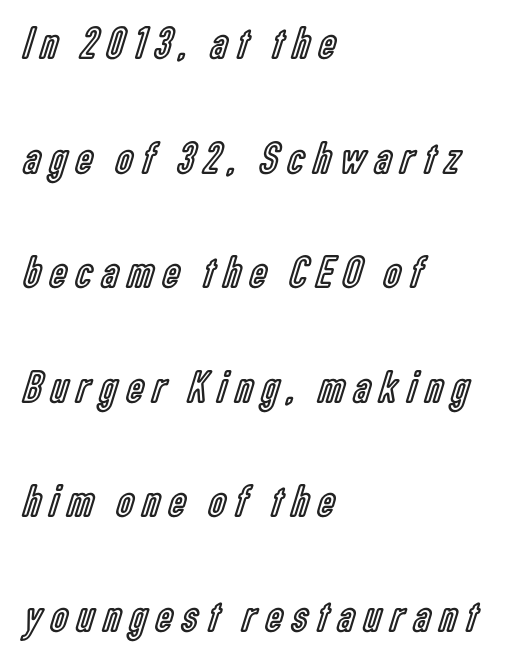
Just letters on the line, the space beneath them empty. In terms of leading, this rendering errs on the spacious side. Teacher's note: observe the even left margin — that is flush-left alignment. Think of a printed novel: that variable character pitch is what you see here.
